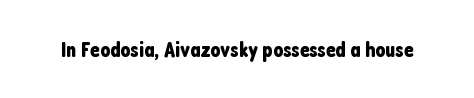
Tall strokes in this sample are plumb rather than angled. Short note: letters normally spaced. Lines of text with bare space underneath.
